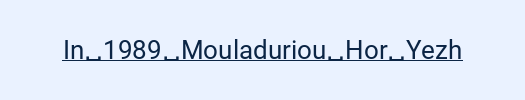
{"italic": "no", "bold": "no", "underline": "yes", "letter_spacing": "normal", "letter_spacing_em": 0.0, "glyph_px": 26}
